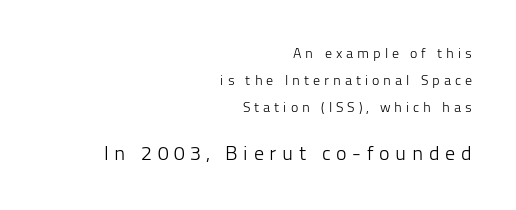
The image shows 20 px text type, upright; set right-aligned, loose line spacing (1.94x), unusually wide letter spacing (+0.28 em), not underlined; the second (bottom) block is 1.43x larger.
